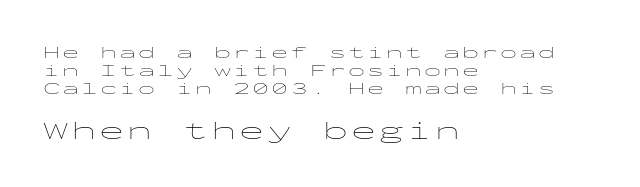
Compare the two chunks: the lower has the greater cap height. Heaviness? Minimal to ordinary, like unemphasized prose. The strip under each line holds only bare page. Ordinary non-slanted type is in use.
